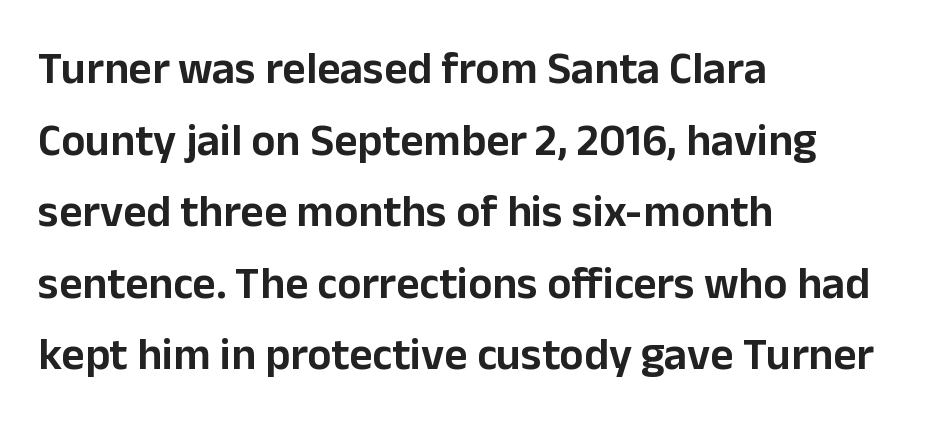
The image shows 45 px sans-serif type, upright; set left-aligned, normal line spacing (1.59x), normal letter spacing, not underlined; low stroke contrast and a medium x-height.
